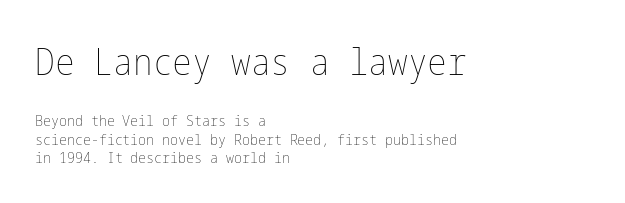
Q: Is the text bold? A: No.
Q: Is the text italic (slanted)? A: No, it is upright.
Q: Is the text underlined? A: No.
Q: How is the paragraph aligned? A: Left-aligned.
Q: Is the spacing between letters normal or unusually wide? A: Normal.
Q: Which block of text is set in a larger size, the first (top) or the second (bottom)? A: The first (top) one.
Q: Width (condensed, normal, or wide)? A: Condensed.
Q: Stroke contrast? A: Low.
Q: x-height? A: Medium.
